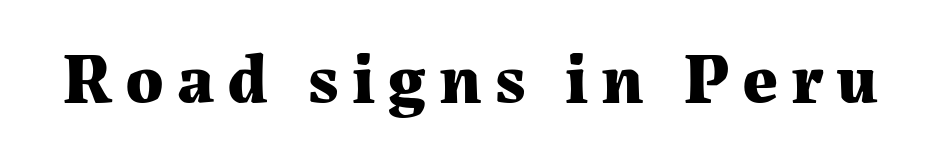
Q: Is the text bold? A: Yes.
Q: Is the text italic (slanted)? A: No, it is upright.
Q: Is the typeface a serif or a sans-serif typeface? A: Serif.
Q: Is the text underlined? A: No.
Q: Width (condensed, normal, or wide)? A: Normal.
Q: Stroke contrast? A: Medium.
Q: x-height? A: Medium.
Q: Monospaced? A: No.
